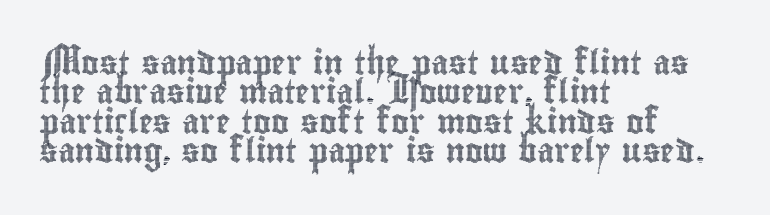
The lettering stays uniformly vertical, giving the passage a roman look. The letterforms sit shoulder to shoulder at normal distance. The setting favours the left margin, as ordinary paragraphs usually do. Decoration check: the copy has no underline.
